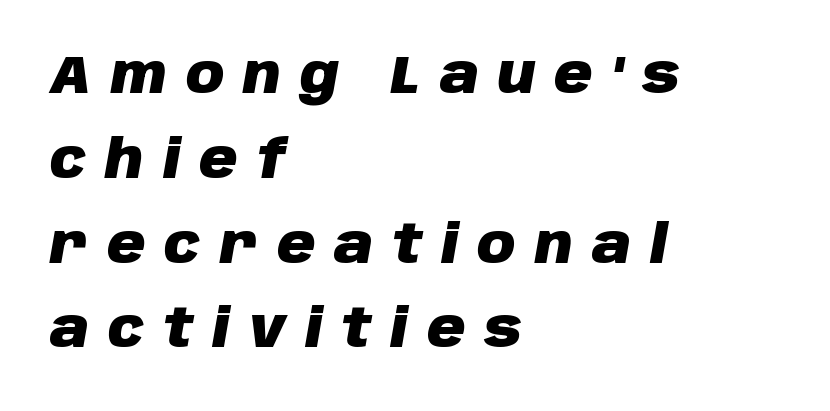
Q: Is the text bold? A: Yes.
Q: Is the text italic (slanted)? A: Yes, it leans right by about 10 degrees.
Q: Is the text underlined? A: No.
Q: How is the paragraph aligned? A: Left-aligned.
Q: Is the spacing between letters normal or unusually wide? A: Unusually wide.
Q: Is the spacing between lines tight, normal or loose? A: Normal.
Q: Width (condensed, normal, or wide)? A: Normal.
Q: Stroke contrast? A: Low.
Q: x-height? A: Large.
Q: Monospaced? A: No.
